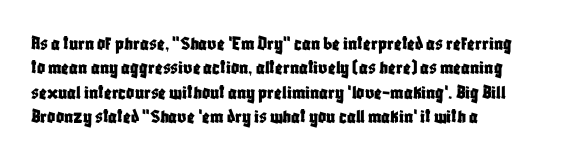
Look at the tracking — it's just the regular setting, nothing added. Horizontal alignment here is leftward, the default for most running prose. Clear beneath every line of the passage. Unlike italic type, these characters show no tilt at all.
